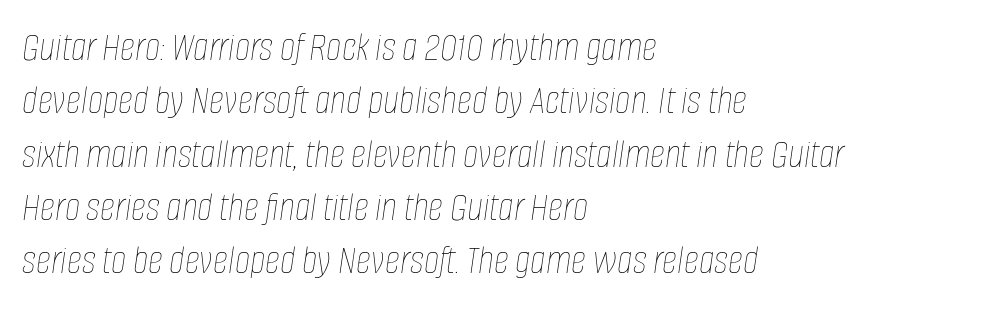
The image shows 42 px thin, condensed type, italic (leaning right); set left-aligned, normal line spacing (1.27x), normal letter spacing, not underlined; low stroke contrast and a large x-height.
